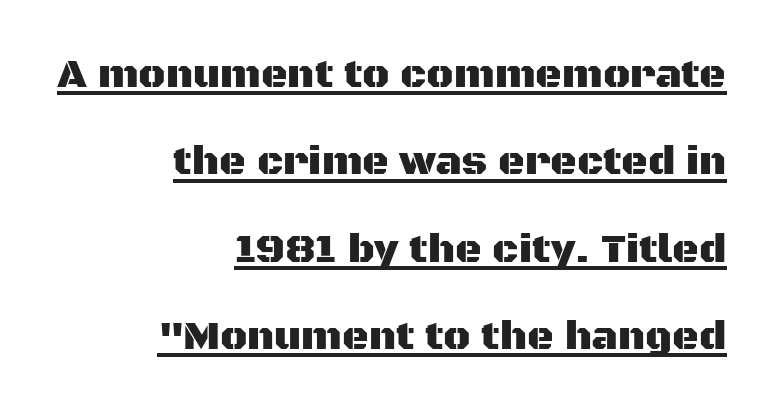
Unlike a traditional serif, this face leaves its strokes unadorned. The face used here is proportionally spaced, like ordinary book or web type. Underlined type. There is no visible air inserted between adjacent glyphs. The axis of the letterforms is exactly vertical. The rendering uses a large line-height, opening up the rows.
